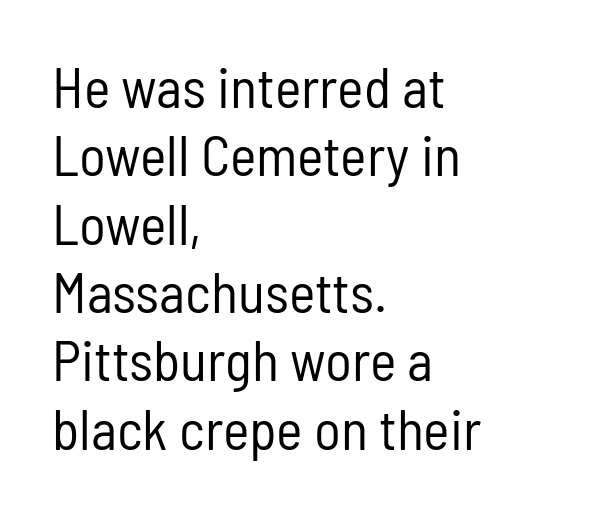
{"serif": "no", "italic": "no", "bold": "no", "weight": "regular", "width": "condensed", "stroke_contrast": "low", "x_height": "medium", "monospaced": "no", "underline": "no", "align": "left", "line_spacing_ratio": 1.22, "letter_spacing": "normal", "letter_spacing_em": 0.0, "glyph_px": 56}
